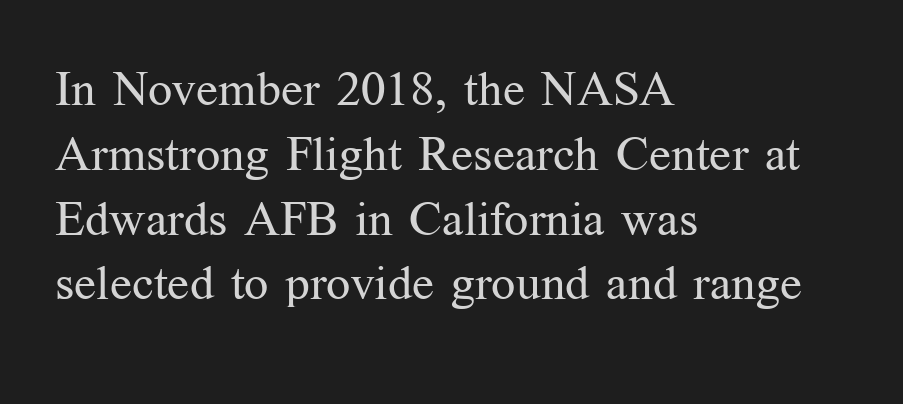
{"serif": "yes", "italic": "no", "bold": "no", "weight": "regular", "width": "normal", "stroke_contrast": "medium", "x_height": "medium", "monospaced": "no", "underline": "no", "align": "left", "line_spacing": "normal", "line_spacing_ratio": 1.35, "letter_spacing": "normal", "letter_spacing_em": 0.0, "glyph_px": 48}
